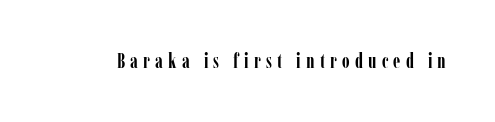
Summary of weight: heavy, a full bold. Ordinary non-slanted type is in use. The passage shown is not underscored anywhere. Glyph-to-glyph distance is far greater than everyday printed text.
